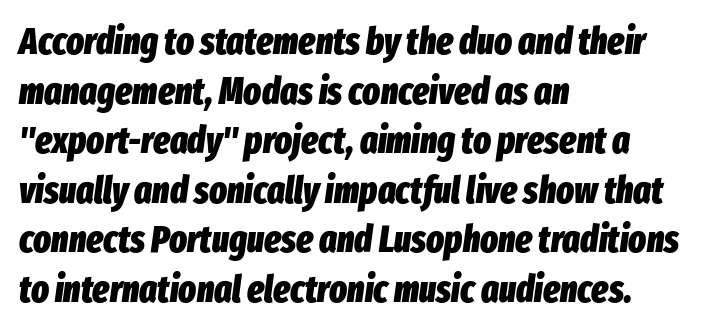
Q: Is the text bold? A: Yes.
Q: Is the text italic (slanted)? A: Yes, it leans right by about 8 degrees.
Q: Is the text underlined? A: No.
Q: How is the paragraph aligned? A: Left-aligned.
Q: Is the spacing between letters normal or unusually wide? A: Normal.
Q: Is the spacing between lines tight, normal or loose? A: Normal.
Q: Width (condensed, normal, or wide)? A: Condensed.
Q: Stroke contrast? A: Low.
Q: x-height? A: Medium.
Q: Monospaced? A: No.
